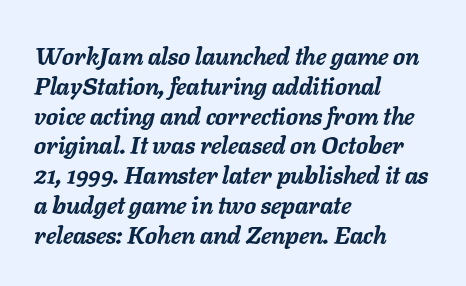
Q: Is the text bold? A: Yes.
Q: Is the text italic (slanted)? A: Yes, it leans right by about 11 degrees.
Q: Is the text underlined? A: No.
Q: How is the paragraph aligned? A: Left-aligned.
Q: Is the spacing between letters normal or unusually wide? A: Normal.
